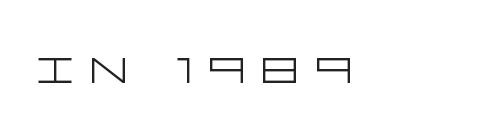
Does the lettering tilt? It doesn't — this is upright. Honestly, the letter spacing is so wide it's the main thing you notice. Font category for this specimen: sans-serif. Stroke mass is kept to a normal reading level or below.
